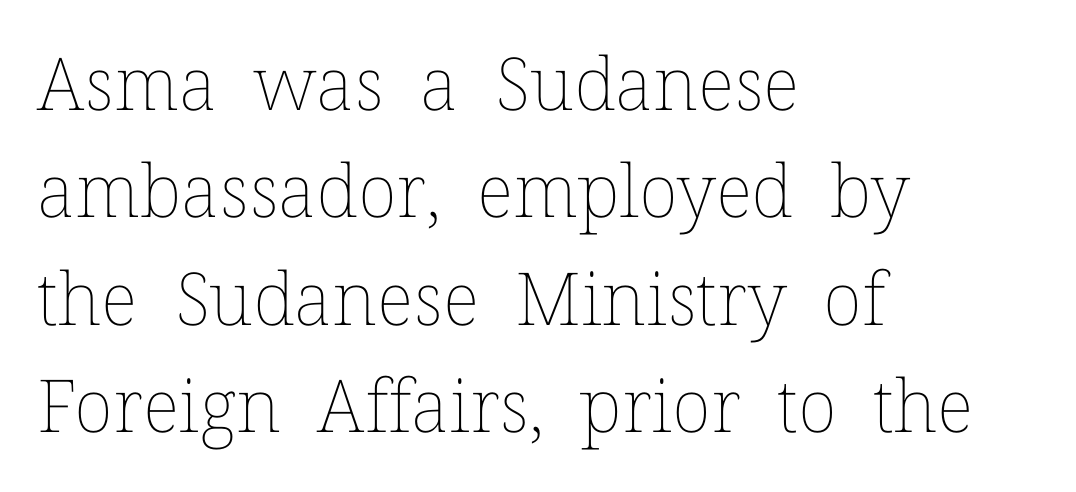
The image shows 73 px thin type, upright; set left-aligned, normal line spacing (1.47x), normal letter spacing, not underlined; low stroke contrast and a medium x-height.
